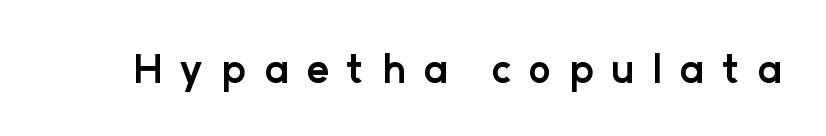
The image shows 38 px bold sans-serif type, upright; set unusually wide letter spacing (+0.46 em), not underlined; low stroke contrast and a medium x-height.
